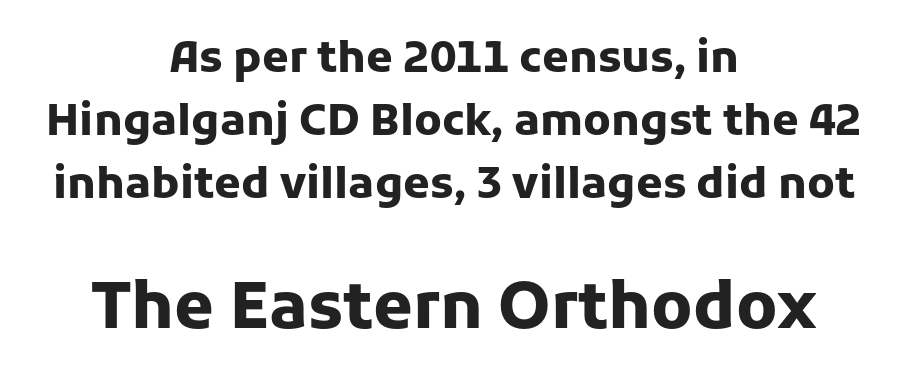
{"serif": "no", "italic": "no", "bold": "yes", "weight": "heavy", "width": "normal", "stroke_contrast": "low", "x_height": "medium", "monospaced": "no", "underline": "no", "align": "center", "line_spacing": "normal", "line_spacing_ratio": 1.46, "letter_spacing": "normal", "letter_spacing_em": 0.0, "larger_block": "second", "size_ratio": 1.49, "glyph_px": 64}
